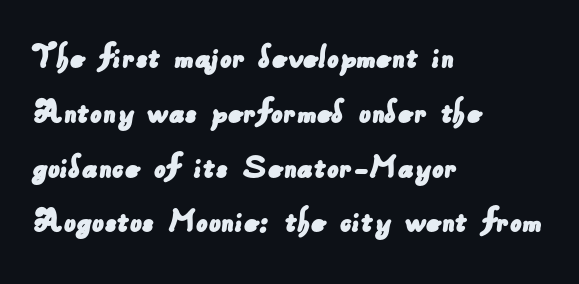
Spacing verdict: proportional, widths tailored to each character. The space directly below the letters is spotless. This is sans-serif lettering, the kind often seen on screens and signage. The lines in this sample share a left origin and differ only in where they stop. Regarding leading, the lines here are spaced in the standard way. Here the glyphs are tracked normally, forming tight word shapes.
